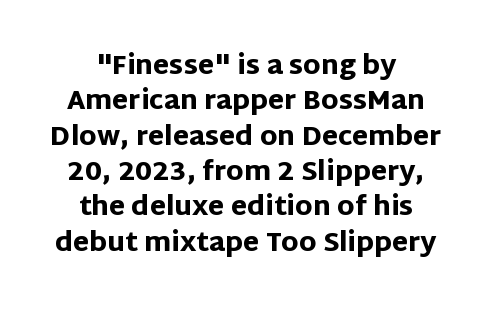
The image shows 26 px bold type, upright; set centered, normal line spacing (1.36x), normal letter spacing, not underlined.
